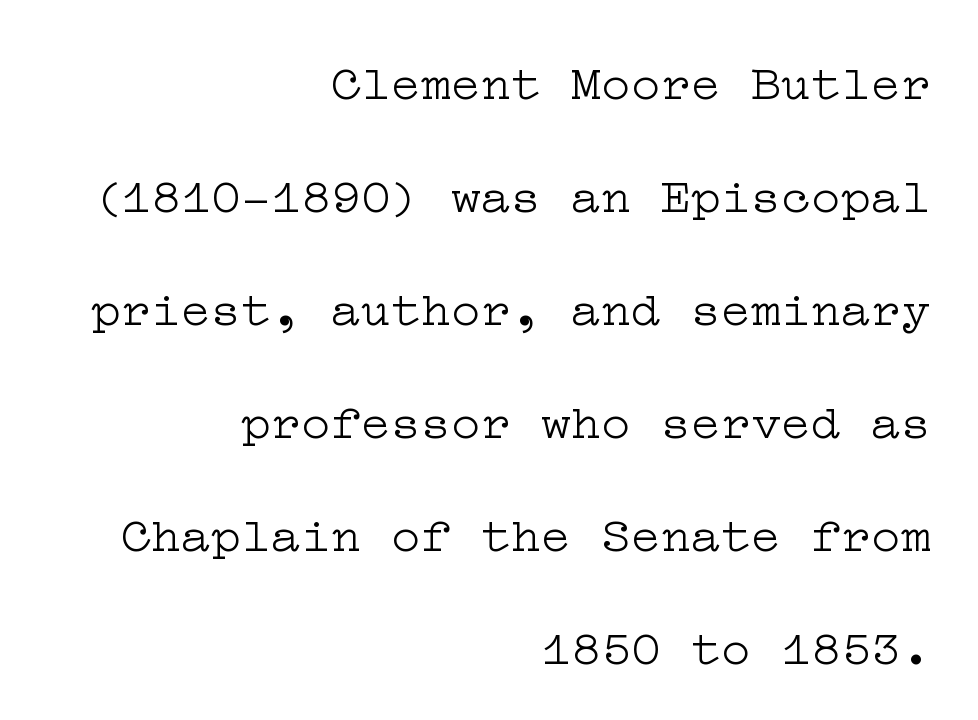
{"serif": "yes", "italic": "no", "bold": "no", "weight": "light", "width": "wide", "stroke_contrast": "low", "x_height": "medium", "underline": "no", "align": "right", "line_spacing": "loose", "line_spacing_ratio": 2.26, "letter_spacing": "normal", "letter_spacing_em": 0.0, "glyph_px": 50}
